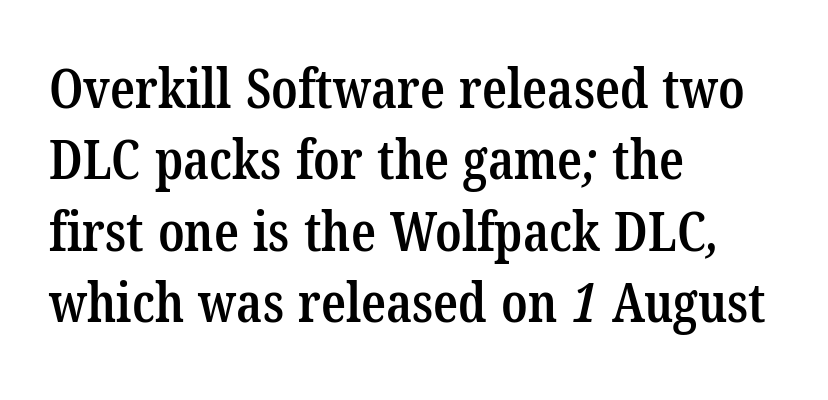
Q: Is the text bold? A: Semi-bold.
Q: Is the typeface a serif or a sans-serif typeface? A: Serif.
Q: Is the text underlined? A: No.
Q: How is the paragraph aligned? A: Left-aligned.
Q: Is the spacing between letters normal or unusually wide? A: Normal.
Q: Is the spacing between lines tight, normal or loose? A: Normal.
Q: Width (condensed, normal, or wide)? A: Condensed.
Q: Stroke contrast? A: Low.
Q: x-height? A: Medium.
Q: Monospaced? A: No.
